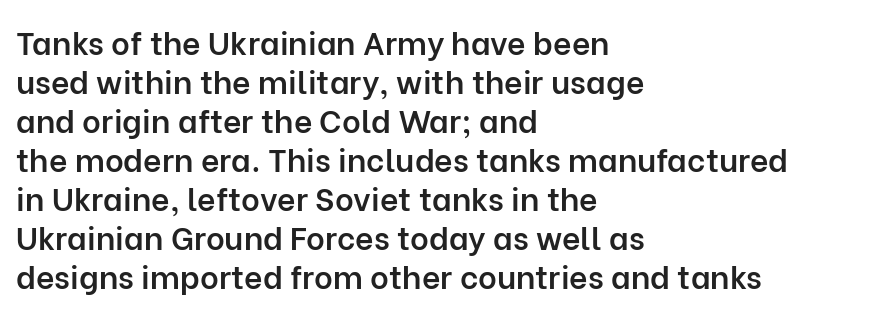
{"serif": "no", "italic": "no", "bold": "semi", "weight": "semibold", "width": "normal", "stroke_contrast": "low", "x_height": "medium", "monospaced": "no", "underline": "no", "align": "left", "line_spacing_ratio": 1.22, "letter_spacing": "normal", "letter_spacing_em": 0.0, "glyph_px": 32}
